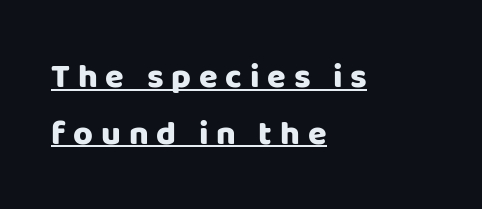
{"serif": "no", "italic": "no", "bold": "yes", "weight": "heavy", "width": "normal", "stroke_contrast": "low", "x_height": "large", "monospaced": "no", "underline": "yes", "align": "left", "line_spacing": "normal", "line_spacing_ratio": 1.67, "letter_spacing": "wide", "letter_spacing_em": 0.23, "glyph_px": 34}
